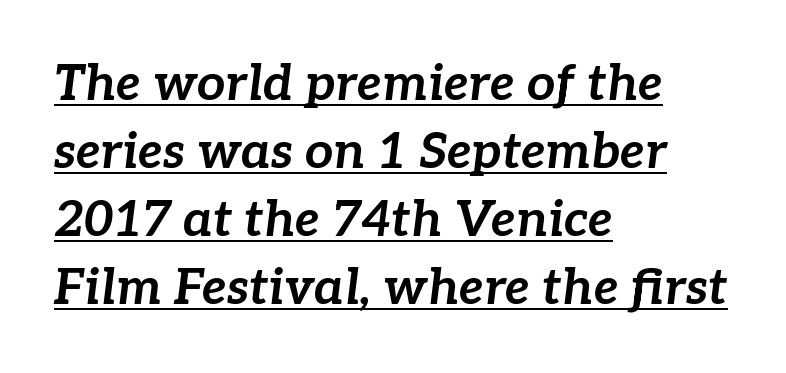
Q: Is the text bold? A: Yes.
Q: Is the text italic (slanted)? A: Yes, it leans right by about 7 degrees.
Q: Is the text underlined? A: Yes.
Q: How is the paragraph aligned? A: Left-aligned.
Q: Is the spacing between letters normal or unusually wide? A: Normal.
Q: Is the spacing between lines tight, normal or loose? A: Normal.
Q: Width (condensed, normal, or wide)? A: Normal.
Q: Stroke contrast? A: Low.
Q: x-height? A: Medium.
Q: Monospaced? A: No.
